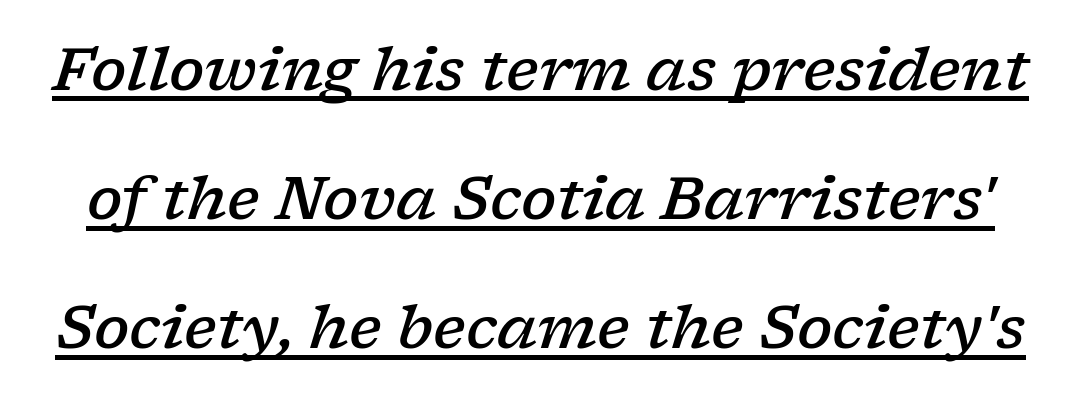
The image shows 59 px semibold, wide serif type, italic (leaning right); set loose line spacing (2.19x), normal letter spacing, underlined; low stroke contrast and a medium x-height.
